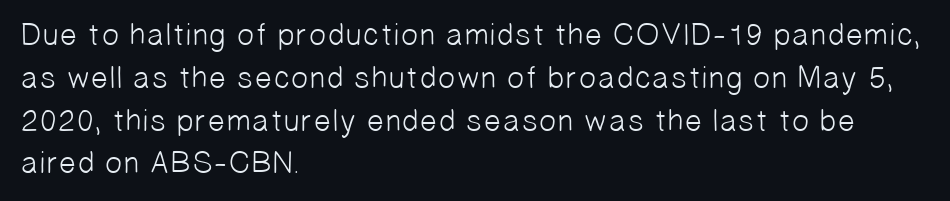
Q: Is the text bold? A: No.
Q: Is the typeface a serif or a sans-serif typeface? A: Sans-serif.
Q: Is the text underlined? A: No.
Q: How is the paragraph aligned? A: Left-aligned.
Q: Is the spacing between letters normal or unusually wide? A: Normal.
Q: Is the spacing between lines tight, normal or loose? A: Normal.
Q: Width (condensed, normal, or wide)? A: Normal.
Q: Stroke contrast? A: Low.
Q: x-height? A: Medium.
Q: Monospaced? A: No.
